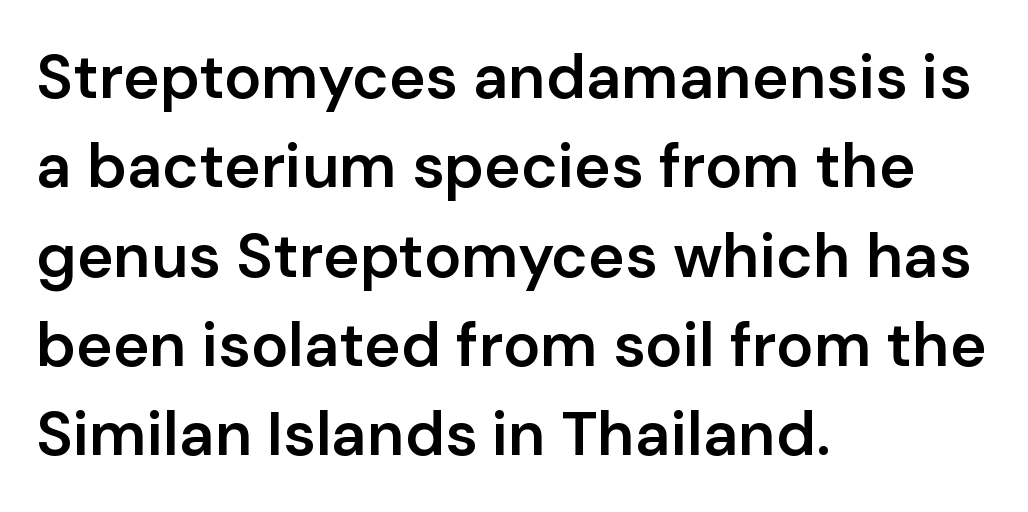
{"serif": "no", "italic": "no", "bold": "semi", "weight": "semibold", "width": "normal", "stroke_contrast": "low", "x_height": "medium", "monospaced": "no", "underline": "no", "align": "left", "line_spacing": "normal", "line_spacing_ratio": 1.44, "letter_spacing": "normal", "letter_spacing_em": 0.0, "glyph_px": 62}
